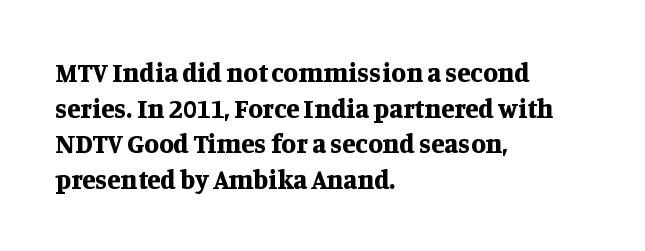
Q: Is the text bold? A: Yes.
Q: Is the text italic (slanted)? A: No, it is upright.
Q: Is the text underlined? A: No.
Q: How is the paragraph aligned? A: Left-aligned.
Q: Is the spacing between letters normal or unusually wide? A: Normal.
Q: Is the spacing between lines tight, normal or loose? A: Normal.
